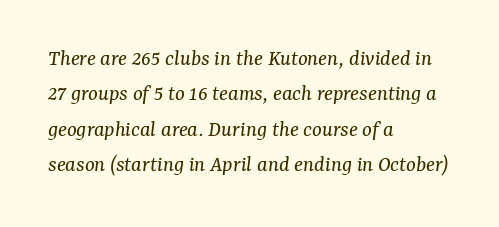
{"italic": "yes", "lean": "right", "slant_degrees": 7, "bold": "no", "underline": "no", "align": "left", "line_spacing": "normal", "line_spacing_ratio": 1.54, "letter_spacing": "normal", "letter_spacing_em": 0.0, "glyph_px": 23}
